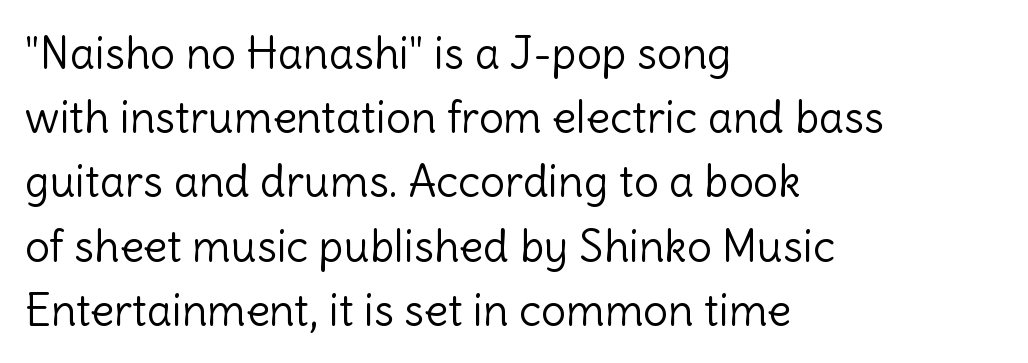
Q: Is the text bold? A: No.
Q: Is the text italic (slanted)? A: No, it is upright.
Q: Is the typeface a serif or a sans-serif typeface? A: Sans-serif.
Q: Is the text underlined? A: No.
Q: How is the paragraph aligned? A: Left-aligned.
Q: Is the spacing between letters normal or unusually wide? A: Normal.
Q: Is the spacing between lines tight, normal or loose? A: Normal.
Q: Width (condensed, normal, or wide)? A: Normal.
Q: x-height? A: Medium.
Q: Monospaced? A: No.
